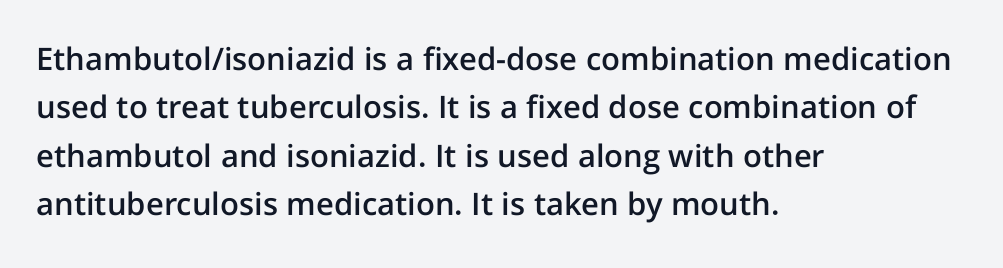
Q: Is the text bold? A: Semi-bold.
Q: Is the text italic (slanted)? A: No, it is upright.
Q: Is the typeface a serif or a sans-serif typeface? A: Sans-serif.
Q: Is the text underlined? A: No.
Q: How is the paragraph aligned? A: Left-aligned.
Q: Is the spacing between letters normal or unusually wide? A: Normal.
Q: Is the spacing between lines tight, normal or loose? A: Normal.
Q: Width (condensed, normal, or wide)? A: Normal.
Q: Stroke contrast? A: Low.
Q: x-height? A: Medium.
Q: Monospaced? A: No.
